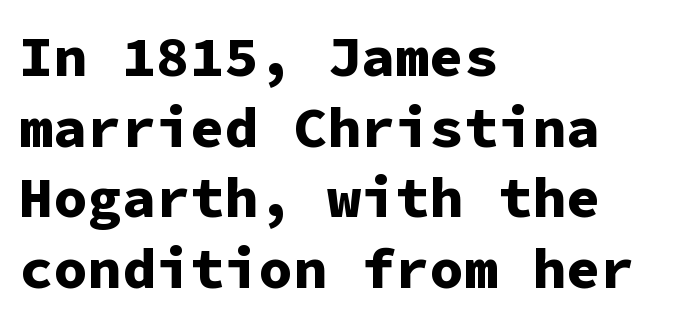
The image shows 57 px bold sans-serif type, upright, monospaced; set left-aligned, line spacing 1.24x, normal letter spacing, not underlined; low stroke contrast and a medium x-height.
